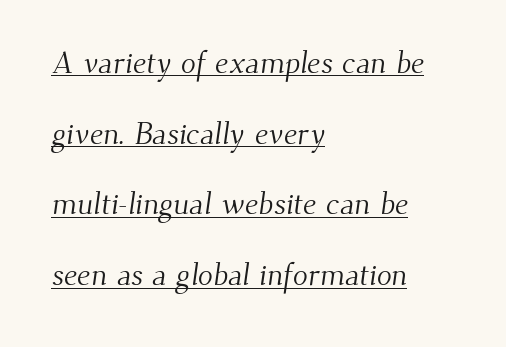
{"serif": "yes", "bold": "no", "weight": "light", "width": "normal", "stroke_contrast": "medium", "x_height": "small", "monospaced": "no", "underline": "yes", "align": "left", "line_spacing": "loose", "line_spacing_ratio": 2.28, "letter_spacing": "normal", "letter_spacing_em": 0.0, "glyph_px": 31}
